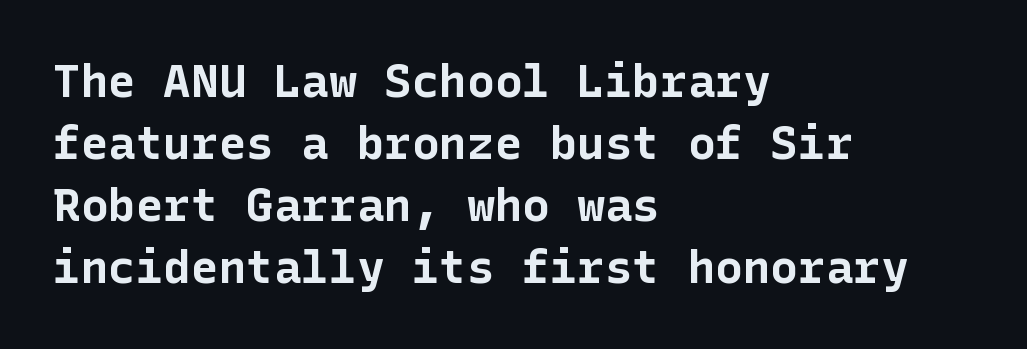
The image shows 46 px bold sans-serif type, upright; set left-aligned, normal line spacing (1.35x), normal letter spacing, not underlined; low stroke contrast and a medium x-height.
